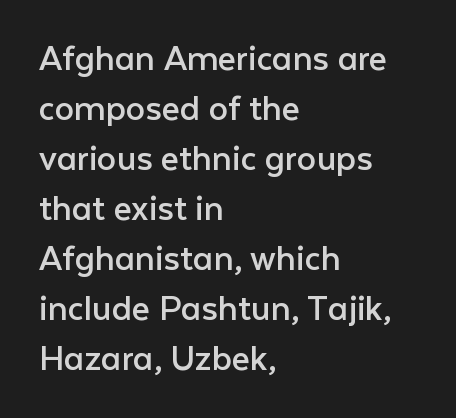
Summary of vertical rhythm: regular, with standard interline spacing. The strokes are not fattened; the text isn't bold. Visually the block forms a straight wall on the left and a jagged coastline on the right. Tracking here is standard; glyphs follow each other at the usual distance. The baseline area is clear. Notice how the stems are strictly vertical — no italics here.
